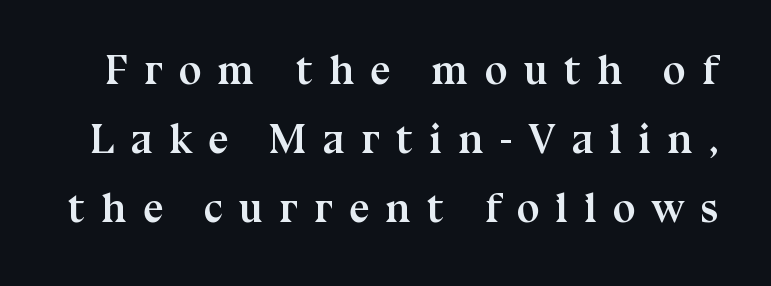
{"serif": "yes", "italic": "no", "bold": "yes", "weight": "semibold", "width": "normal", "stroke_contrast": "medium", "x_height": "medium", "monospaced": "no", "underline": "no", "line_spacing": "normal", "line_spacing_ratio": 1.68, "letter_spacing": "wide", "letter_spacing_em": 0.39, "glyph_px": 41}
